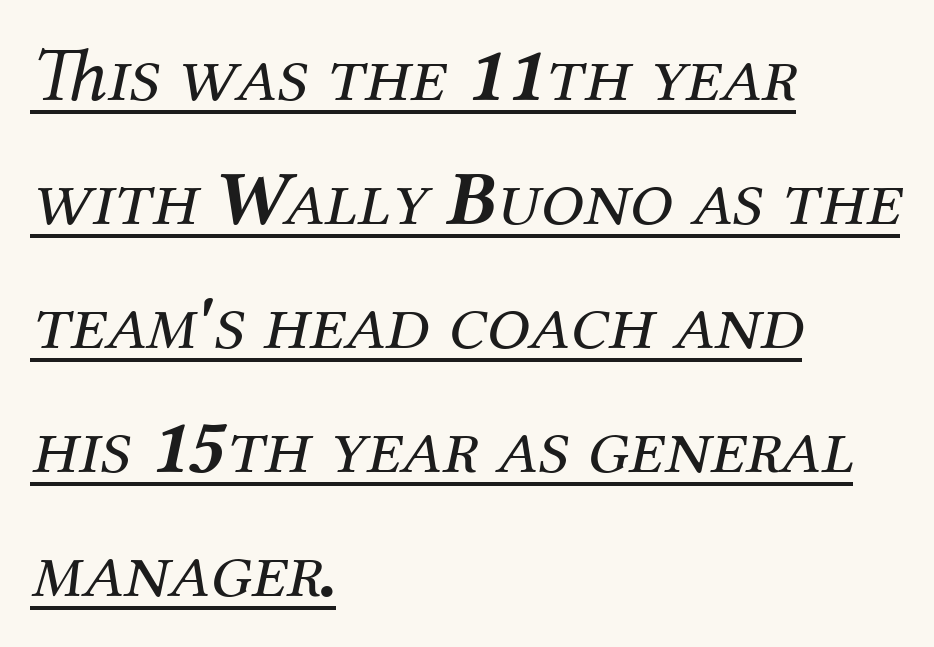
{"serif": "yes", "italic": "yes", "lean": "right", "slant_degrees": 12, "bold": "no", "weight": "regular", "width": "normal", "stroke_contrast": "medium", "x_height": "medium", "monospaced": "no", "underline": "yes", "align": "left", "line_spacing": "normal", "line_spacing_ratio": 1.59, "letter_spacing": "normal", "letter_spacing_em": 0.0, "glyph_px": 78}
